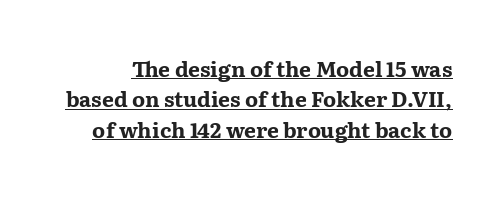
{"italic": "no", "bold": "yes", "underline": "yes", "line_spacing": "normal", "line_spacing_ratio": 1.45, "letter_spacing": "normal", "letter_spacing_em": 0.0, "glyph_px": 21}
